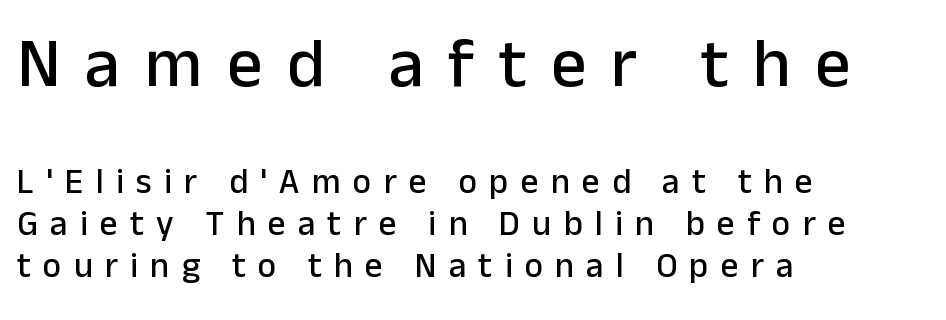
The image shows 70 px sans-serif type, upright; set left-aligned, line spacing 1.21x, unusually wide letter spacing (+0.35 em), not underlined; the first (top) block is 2.0x larger; low stroke contrast and a medium x-height.
